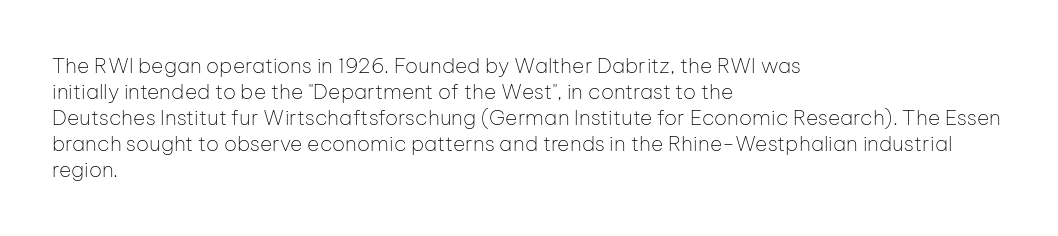
{"italic": "no", "bold": "no", "underline": "no", "align": "left", "line_spacing_ratio": 1.24, "letter_spacing": "normal", "letter_spacing_em": 0.0, "glyph_px": 21}
